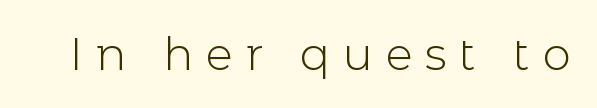
The image shows 45 px light sans-serif type, upright; set unusually wide letter spacing (+0.28 em), not underlined; a medium x-height.
